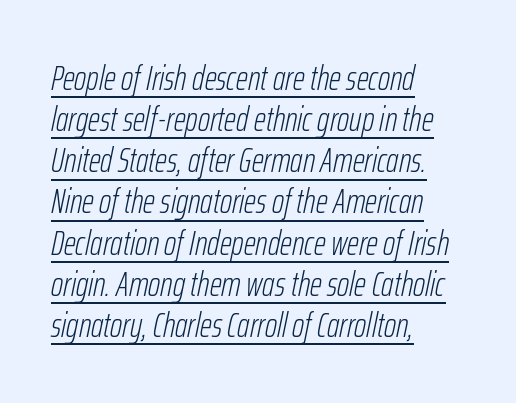
The image shows 34 px light, condensed type, italic (leaning right); set left-aligned, line spacing 1.21x, normal letter spacing, underlined; low stroke contrast and a medium x-height.
